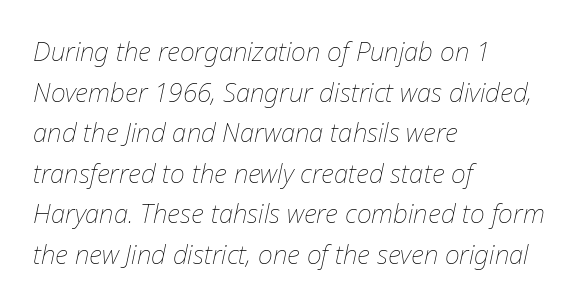
The image shows 26 px text type, italic (leaning right); set left-aligned, normal line spacing (1.56x), normal letter spacing, not underlined.
